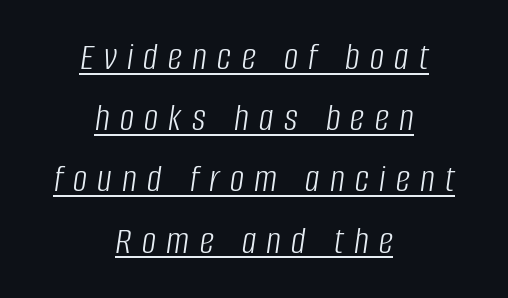
Yep, that's italic — everything's leaning. Proportional: the letters do not fall into vertical columns. The lines in this sample share a center point and differ in where they start and stop. Underline: present. Summary of weight: not heavy and not bold.
